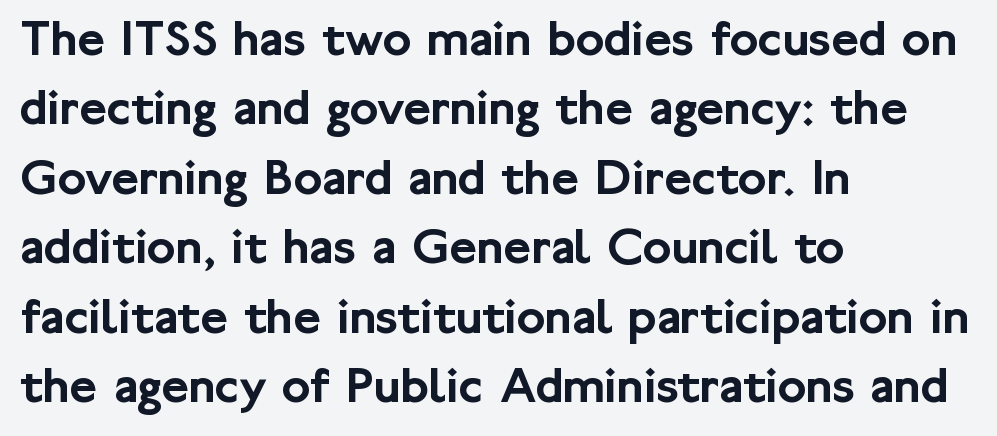
Letterform terminals end flat and unadorned throughout the passage. The rendering uses natural spacing where letterforms have individual widths. Each new line begins a customary step beneath the previous one. The lettering holds an erect, upright posture throughout.
